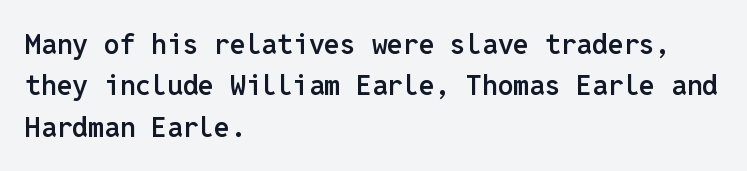
{"serif": "no", "italic": "no", "bold": "semi", "weight": "semibold", "width": "normal", "stroke_contrast": "low", "x_height": "medium", "monospaced": "yes", "underline": "no", "align": "left", "line_spacing": "normal", "line_spacing_ratio": 1.48, "letter_spacing": "normal", "letter_spacing_em": 0.0, "glyph_px": 28}
